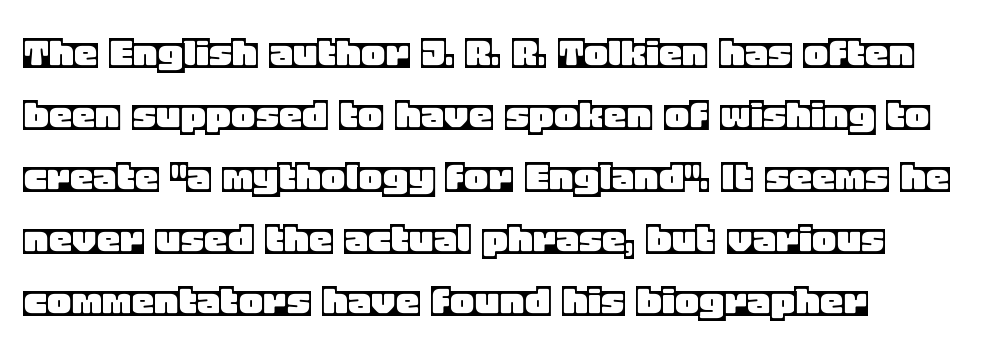
The image shows 47 px text type, upright; set left-aligned, normal line spacing (1.32x), normal letter spacing, not underlined; a large x-height.
